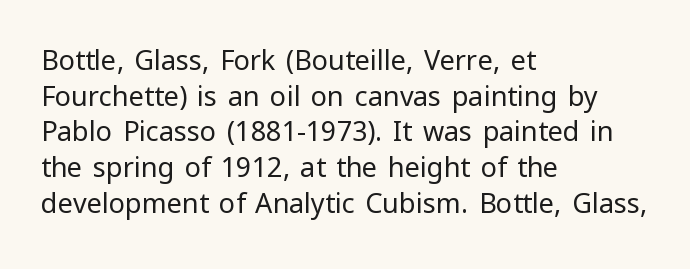
Q: Is the text bold? A: No.
Q: Is the text italic (slanted)? A: No, it is upright.
Q: Is the text underlined? A: No.
Q: How is the paragraph aligned? A: Left-aligned.
Q: Is the spacing between letters normal or unusually wide? A: Normal.
Q: Is the spacing between lines tight, normal or loose? A: Normal.
